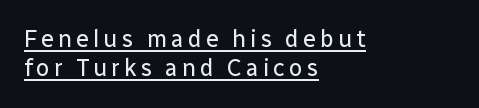
Letters have the restrained weight of plain body copy at most. The compositor pushed each line to the left boundary. Check the space under the baseline: a stroke is drawn there. The type sits square on the baseline with zero lean.
